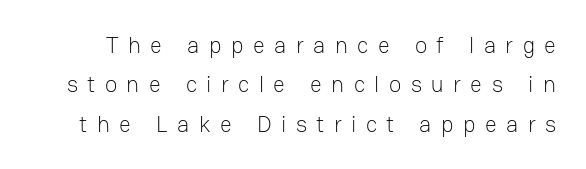
Q: Is the text bold? A: No.
Q: Is the text italic (slanted)? A: No, it is upright.
Q: Is the text underlined? A: No.
Q: Is the spacing between letters normal or unusually wide? A: Unusually wide.
